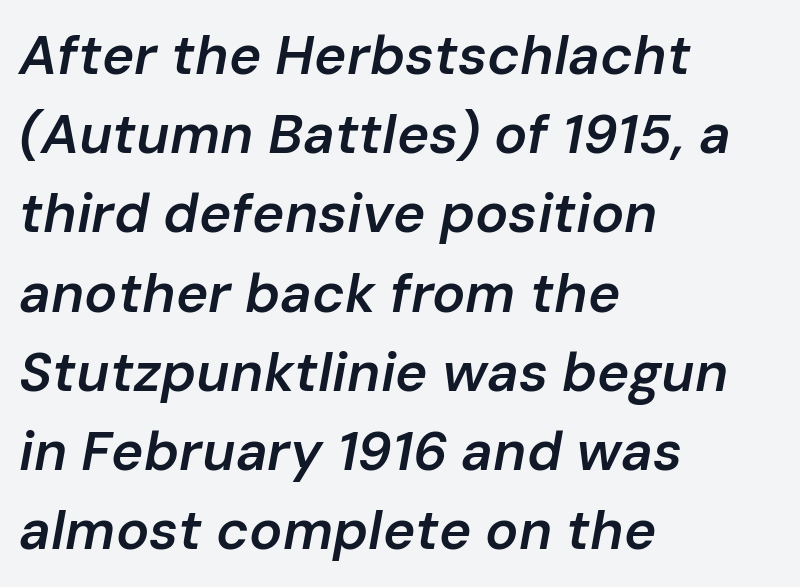
The image shows 55 px semibold type, italic (leaning right); set left-aligned, normal line spacing (1.44x), normal letter spacing, not underlined; low stroke contrast and a medium x-height.
